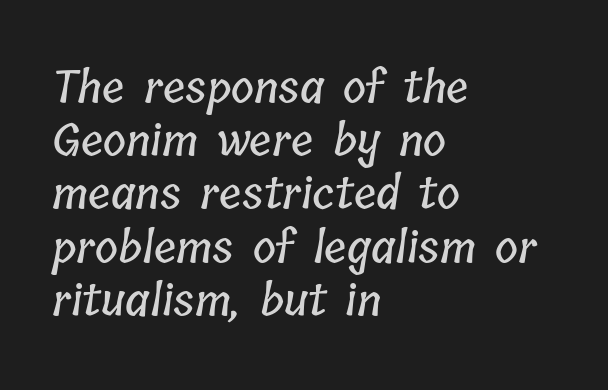
{"width": "condensed", "stroke_contrast": "low", "x_height": "medium", "monospaced": "no", "underline": "no", "align": "left", "line_spacing_ratio": 1.21, "letter_spacing": "normal", "letter_spacing_em": 0.0, "glyph_px": 44}
